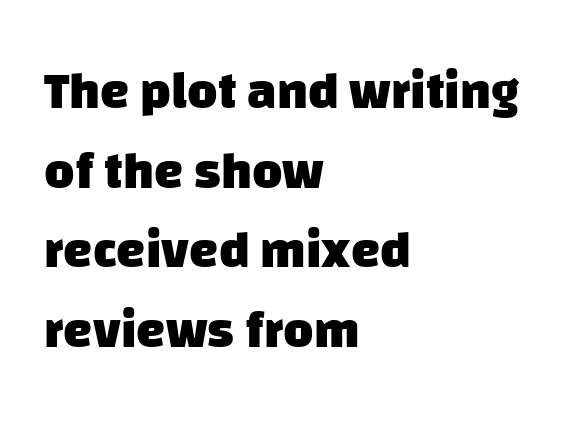
{"serif": "no", "bold": "yes", "weight": "heavy", "width": "normal", "stroke_contrast": "low", "x_height": "large", "monospaced": "no", "underline": "no", "align": "left", "line_spacing": "normal", "line_spacing_ratio": 1.53, "letter_spacing": "normal", "letter_spacing_em": 0.0, "glyph_px": 52}
